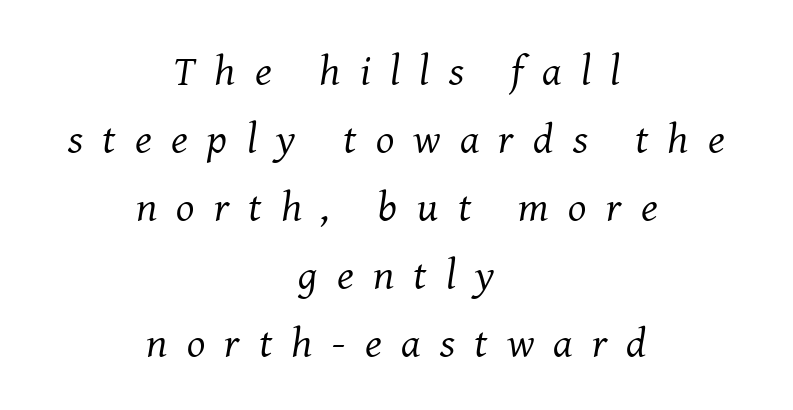
Stems here are at most as thick as an everyday book face. Would a proofreader flag this as italicized? Yes. Interline gaps are of average width in this sample. Tracking value appears strongly positive — letters spread wide. Is this a fixed-width face? No — the glyphs have proportional, varying widths.
